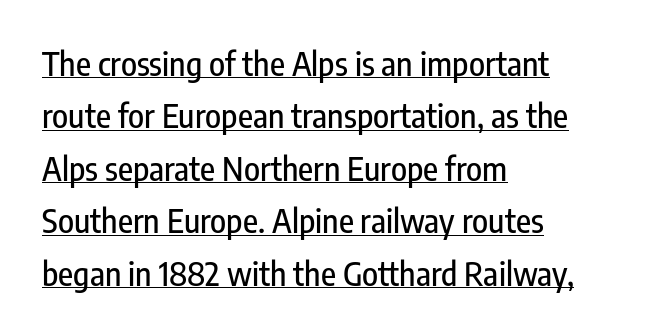
Where is the straight margin? On the left. A typesetter would call this proportional, since set widths differ per character. The characters display no serif detailing; their extremities are plain. The leading is moderate, giving the passage an even texture.
